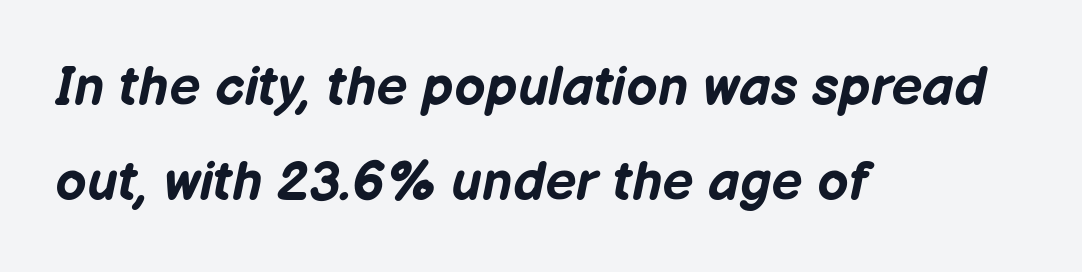
{"italic": "yes", "lean": "right", "slant_degrees": 12, "bold": "yes", "weight": "bold", "width": "normal", "stroke_contrast": "low", "x_height": "medium", "monospaced": "no", "underline": "no", "align": "left", "line_spacing_ratio": 1.72, "letter_spacing": "normal", "letter_spacing_em": 0.0, "glyph_px": 55}
